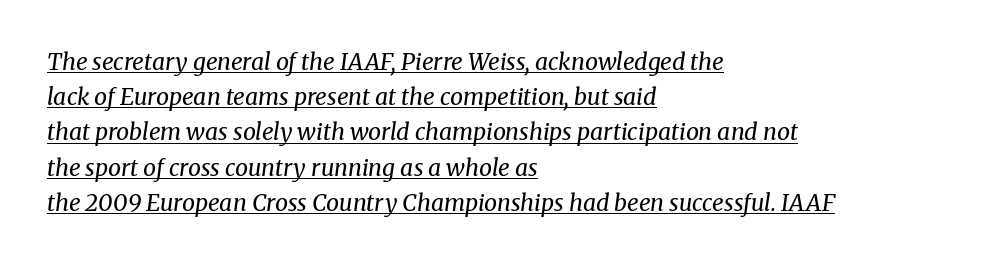
The image shows 23 px text type, italic (leaning right); set left-aligned, normal line spacing (1.53x), normal letter spacing, underlined.
